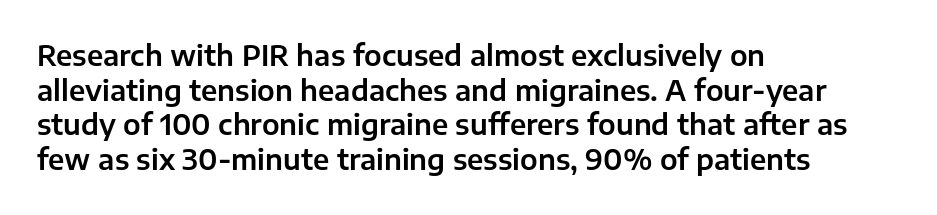
The image shows 28 px sans-serif type, upright; set left-aligned, line spacing 1.24x, normal letter spacing, not underlined; low stroke contrast and a medium x-height.
